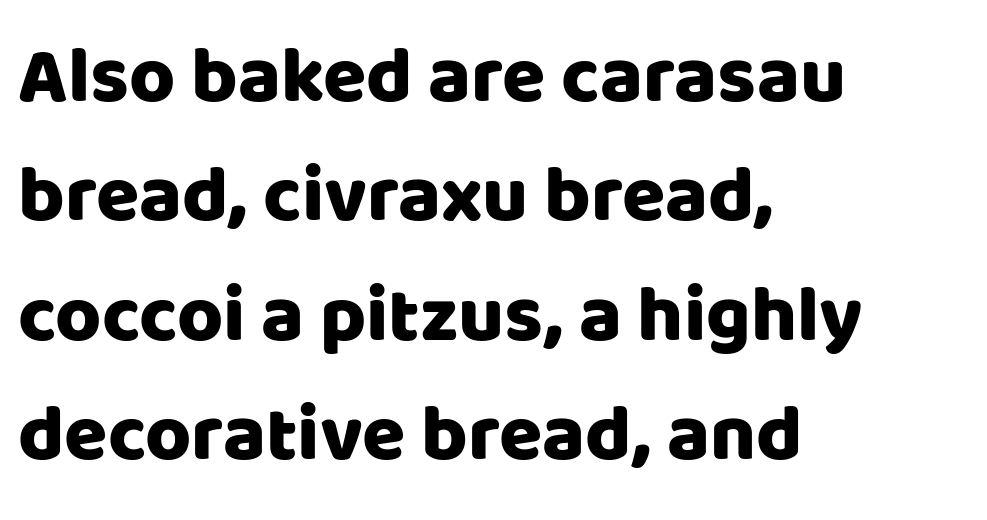
The text was rendered using a sans face with plain stroke endings. These lines stack with their left ends in a neat column. The specimen omits any rule beneath the text block's lines. The rendering uses natural spacing where letterforms have individual widths.
